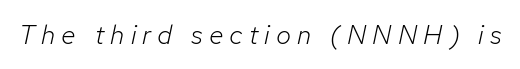
Q: Is the text bold? A: No.
Q: Is the text italic (slanted)? A: Yes, it leans right by about 12 degrees.
Q: Is the text underlined? A: No.
Q: Is the spacing between letters normal or unusually wide? A: Unusually wide.
